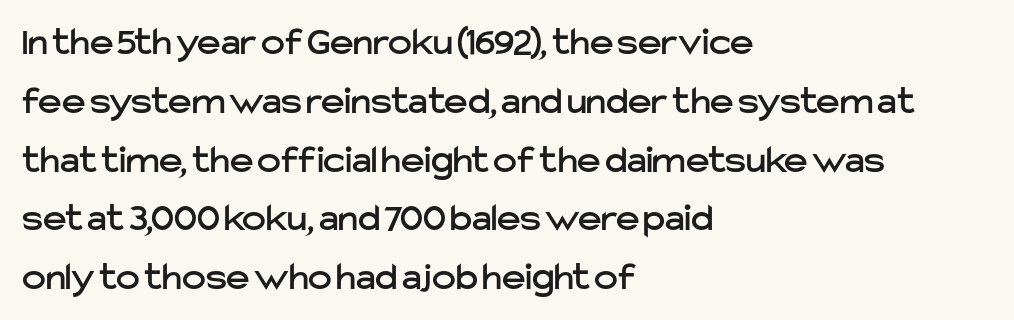
The image shows 40 px sans-serif type, upright; set left-aligned, normal line spacing (1.47x), normal letter spacing, not underlined; low stroke contrast and a medium x-height.
